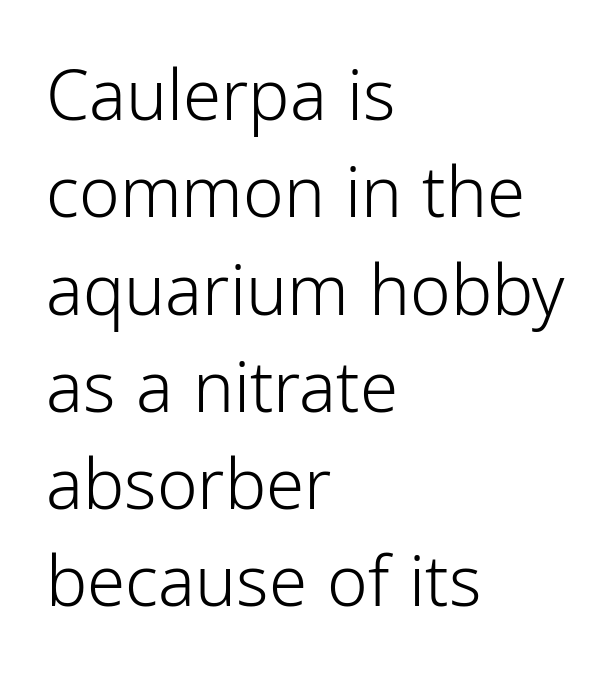
Q: Is the text bold? A: No.
Q: Is the text italic (slanted)? A: No, it is upright.
Q: Is the typeface a serif or a sans-serif typeface? A: Sans-serif.
Q: Is the text underlined? A: No.
Q: How is the paragraph aligned? A: Left-aligned.
Q: Is the spacing between letters normal or unusually wide? A: Normal.
Q: Is the spacing between lines tight, normal or loose? A: Normal.
Q: Width (condensed, normal, or wide)? A: Normal.
Q: Stroke contrast? A: Low.
Q: x-height? A: Medium.
Q: Monospaced? A: No.
